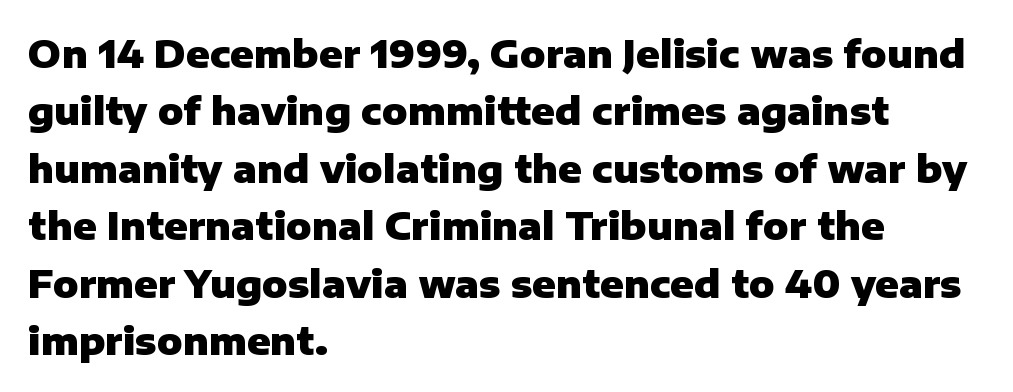
Q: Is the text bold? A: Yes.
Q: Is the text italic (slanted)? A: No, it is upright.
Q: Is the typeface a serif or a sans-serif typeface? A: Sans-serif.
Q: Is the text underlined? A: No.
Q: How is the paragraph aligned? A: Left-aligned.
Q: Is the spacing between letters normal or unusually wide? A: Normal.
Q: Is the spacing between lines tight, normal or loose? A: Normal.
Q: Width (condensed, normal, or wide)? A: Normal.
Q: Stroke contrast? A: Low.
Q: x-height? A: Medium.
Q: Monospaced? A: No.
